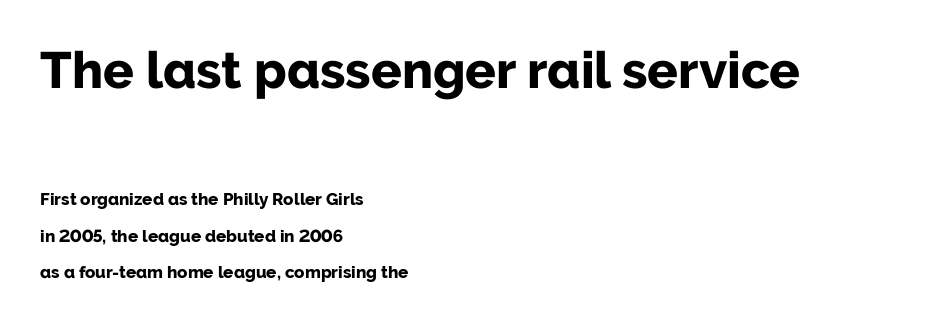
Q: Is the text bold? A: Yes.
Q: Is the text italic (slanted)? A: No, it is upright.
Q: Is the typeface a serif or a sans-serif typeface? A: Sans-serif.
Q: Is the text underlined? A: No.
Q: How is the paragraph aligned? A: Left-aligned.
Q: Is the spacing between letters normal or unusually wide? A: Normal.
Q: Is the spacing between lines tight, normal or loose? A: Loose.
Q: Which block of text is set in a larger size, the first (top) or the second (bottom)? A: The first (top) one.
Q: Width (condensed, normal, or wide)? A: Normal.
Q: Stroke contrast? A: Low.
Q: x-height? A: Medium.
Q: Monospaced? A: No.
